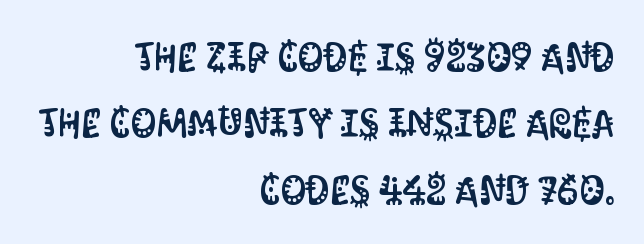
Q: Is the text italic (slanted)? A: No, it is upright.
Q: Is the typeface a serif or a sans-serif typeface? A: Sans-serif.
Q: Is the text underlined? A: No.
Q: How is the paragraph aligned? A: Right-aligned.
Q: Is the spacing between letters normal or unusually wide? A: Normal.
Q: Is the spacing between lines tight, normal or loose? A: Normal.
Q: Width (condensed, normal, or wide)? A: Condensed.
Q: Stroke contrast? A: Medium.
Q: x-height? A: Large.
Q: Monospaced? A: No.
